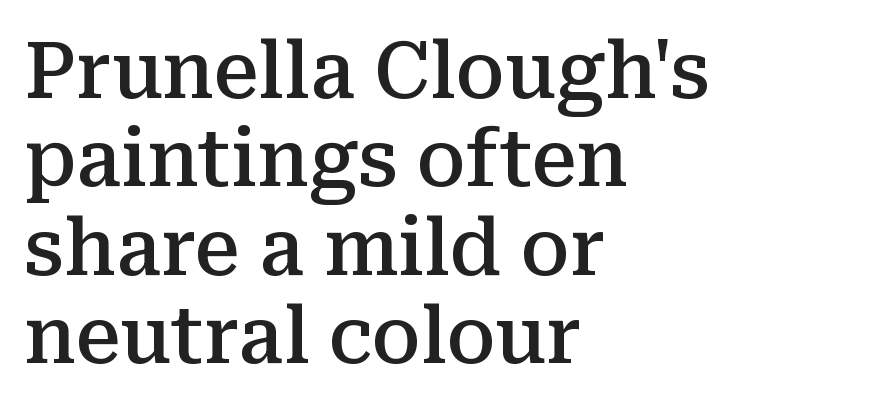
{"serif": "yes", "italic": "no", "bold": "semi", "weight": "semibold", "width": "normal", "stroke_contrast": "medium", "x_height": "medium", "monospaced": "no", "underline": "no", "align": "left", "line_spacing": "tight", "line_spacing_ratio": 1.12, "letter_spacing": "normal", "letter_spacing_em": 0.0, "glyph_px": 79}
